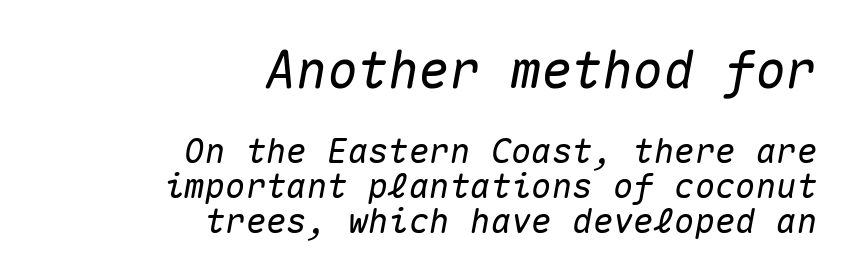
Q: Is the text italic (slanted)? A: Yes, it leans right by about 10 degrees.
Q: Is the text underlined? A: No.
Q: How is the paragraph aligned? A: Right-aligned.
Q: Is the spacing between letters normal or unusually wide? A: Normal.
Q: Is the spacing between lines tight, normal or loose? A: Tight.
Q: Which block of text is set in a larger size, the first (top) or the second (bottom)? A: The first (top) one.
Q: Width (condensed, normal, or wide)? A: Normal.
Q: Stroke contrast? A: Medium.
Q: x-height? A: Medium.
Q: Monospaced? A: Yes.
